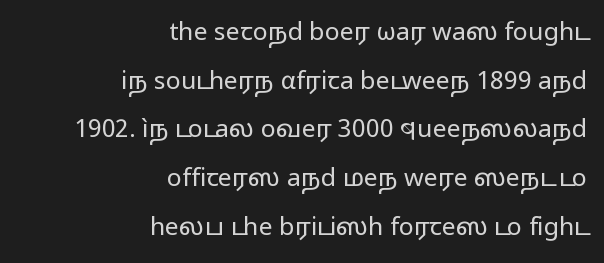
The image shows 25 px text type, upright; set right-aligned, loose line spacing (1.95x), normal letter spacing, not underlined.
